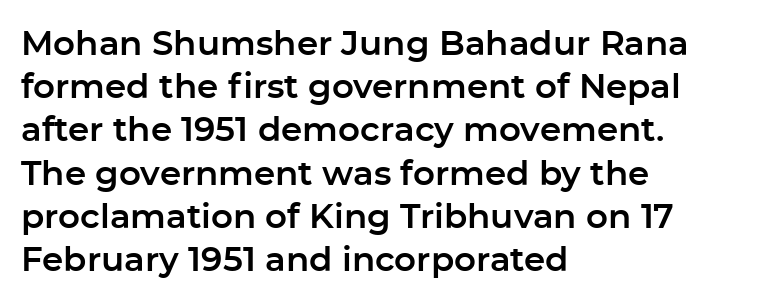
The image shows 34 px sans-serif type, upright; set left-aligned, normal line spacing (1.27x), normal letter spacing, not underlined; low stroke contrast and a medium x-height.
